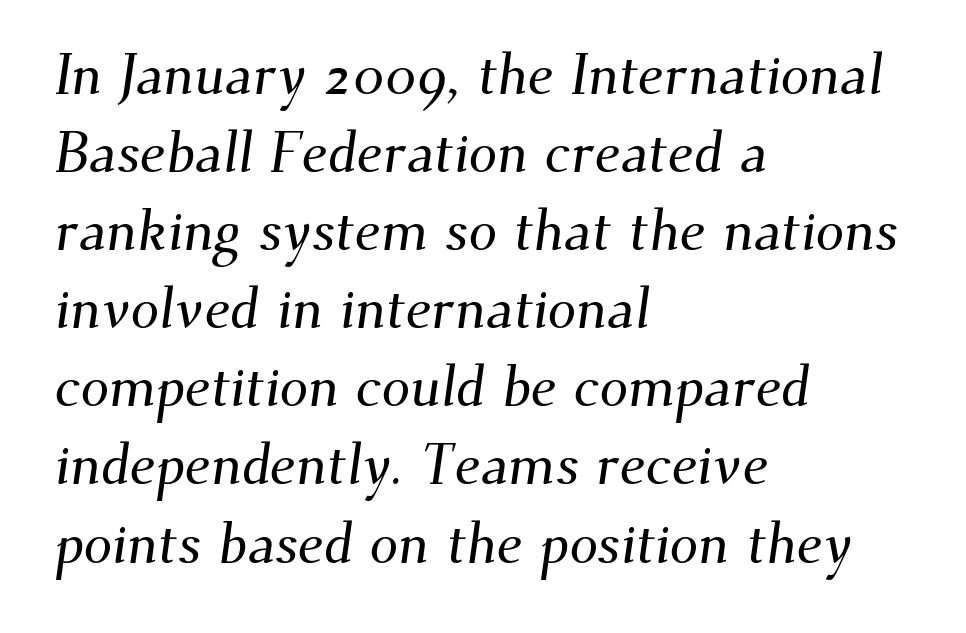
{"serif": "yes", "width": "normal", "stroke_contrast": "medium", "x_height": "small", "monospaced": "no", "underline": "no", "align": "left", "line_spacing": "normal", "line_spacing_ratio": 1.37, "letter_spacing": "normal", "letter_spacing_em": 0.0, "glyph_px": 57}
